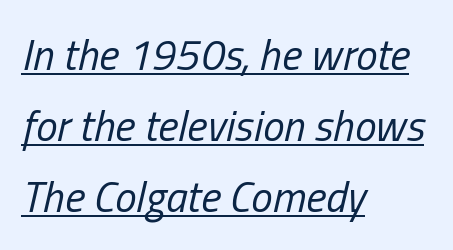
This is oblique type, the kind used for emphasis or titles. The paragraph has a hard left edge and a soft right edge. Ink coverage per letter is moderate at most. A typesetter would call this proportional, since set widths differ per character.
